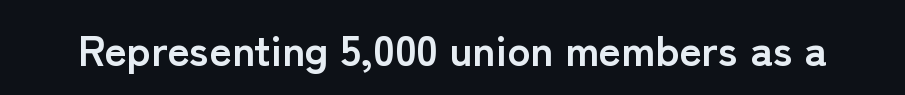
Q: Is the text bold? A: Yes.
Q: Is the text italic (slanted)? A: No, it is upright.
Q: Is the typeface a serif or a sans-serif typeface? A: Sans-serif.
Q: Is the text underlined? A: No.
Q: Is the spacing between letters normal or unusually wide? A: Normal.
Q: Width (condensed, normal, or wide)? A: Normal.
Q: Stroke contrast? A: Low.
Q: x-height? A: Medium.
Q: Monospaced? A: No.
